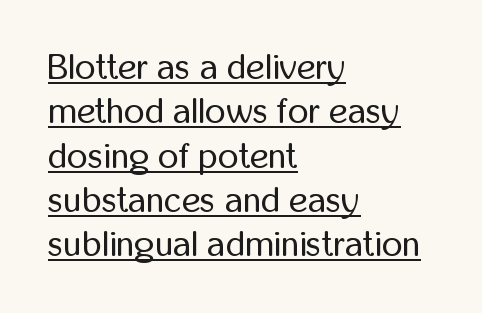
Q: Is the text bold? A: No.
Q: Is the text italic (slanted)? A: No, it is upright.
Q: Is the typeface a serif or a sans-serif typeface? A: Sans-serif.
Q: Is the text underlined? A: Yes.
Q: How is the paragraph aligned? A: Left-aligned.
Q: Is the spacing between letters normal or unusually wide? A: Normal.
Q: Width (condensed, normal, or wide)? A: Condensed.
Q: Stroke contrast? A: Low.
Q: x-height? A: Medium.
Q: Monospaced? A: No.
